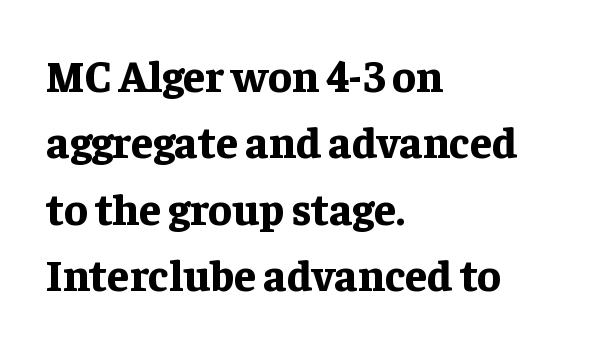
{"serif": "yes", "italic": "no", "bold": "yes", "weight": "bold", "width": "normal", "stroke_contrast": "low", "x_height": "medium", "monospaced": "no", "underline": "no", "align": "left", "line_spacing": "normal", "line_spacing_ratio": 1.51, "letter_spacing": "normal", "letter_spacing_em": 0.0, "glyph_px": 44}
